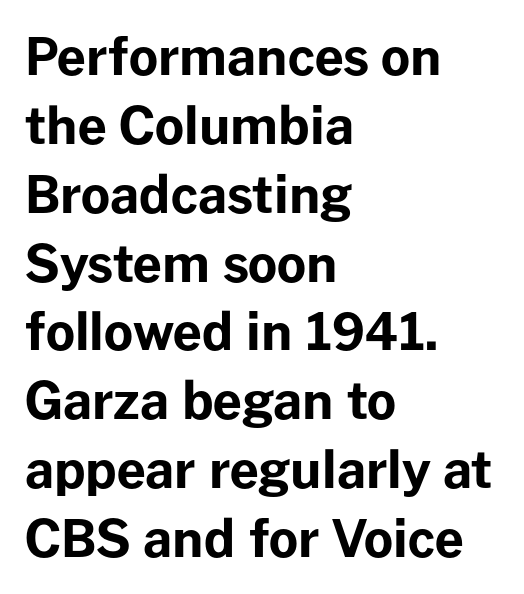
Q: Is the text bold? A: Yes.
Q: Is the text italic (slanted)? A: No, it is upright.
Q: Is the typeface a serif or a sans-serif typeface? A: Sans-serif.
Q: Is the text underlined? A: No.
Q: How is the paragraph aligned? A: Left-aligned.
Q: Is the spacing between letters normal or unusually wide? A: Normal.
Q: Is the spacing between lines tight, normal or loose? A: Normal.
Q: Width (condensed, normal, or wide)? A: Normal.
Q: Stroke contrast? A: Low.
Q: x-height? A: Medium.
Q: Monospaced? A: No.
